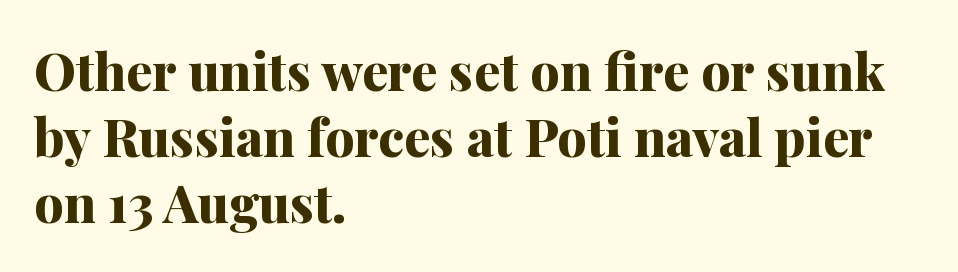
The image shows 52 px bold serif type, upright; set left-aligned, normal line spacing (1.27x), normal letter spacing, not underlined; medium stroke contrast and a medium x-height.
